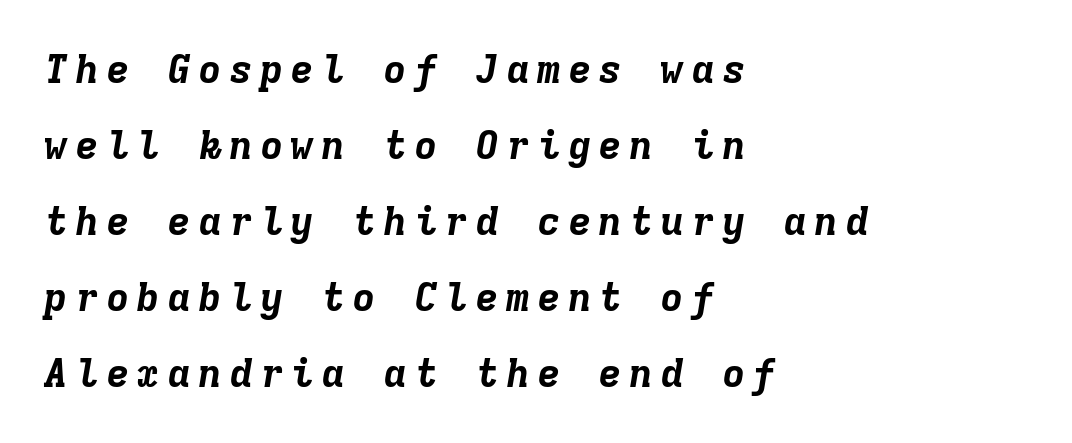
Q: Is the text bold? A: Yes.
Q: Is the text italic (slanted)? A: Yes, it leans right by about 9 degrees.
Q: Is the text underlined? A: No.
Q: How is the paragraph aligned? A: Left-aligned.
Q: Is the spacing between lines tight, normal or loose? A: Loose.
Q: Width (condensed, normal, or wide)? A: Normal.
Q: Stroke contrast? A: Low.
Q: x-height? A: Medium.
Q: Monospaced? A: Yes.
